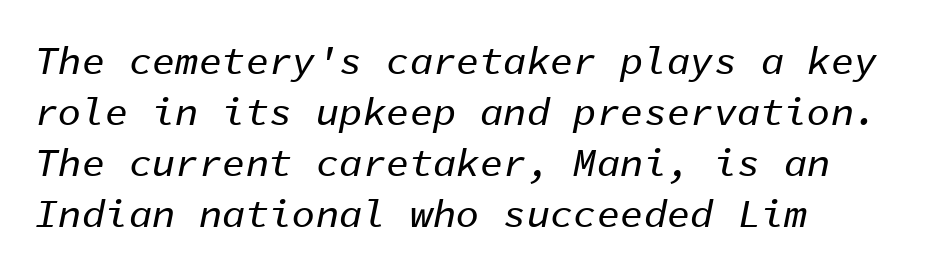
Q: Is the text italic (slanted)? A: Yes, it leans right by about 11 degrees.
Q: Is the text underlined? A: No.
Q: How is the paragraph aligned? A: Left-aligned.
Q: Is the spacing between letters normal or unusually wide? A: Normal.
Q: Is the spacing between lines tight, normal or loose? A: Normal.
Q: Width (condensed, normal, or wide)? A: Normal.
Q: Stroke contrast? A: Low.
Q: x-height? A: Medium.
Q: Monospaced? A: Yes.
